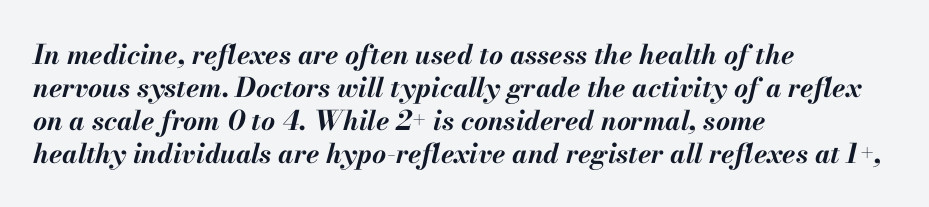
Q: Is the text bold? A: Yes.
Q: Is the text italic (slanted)? A: Yes, it leans right by about 13 degrees.
Q: Is the text underlined? A: No.
Q: How is the paragraph aligned? A: Left-aligned.
Q: Is the spacing between letters normal or unusually wide? A: Normal.
